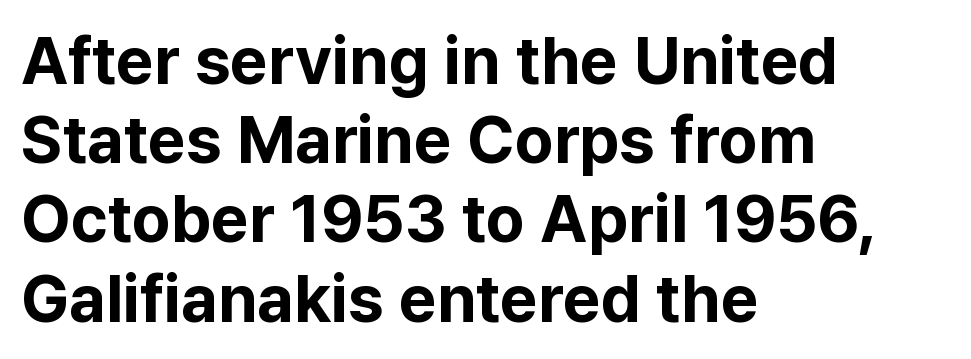
{"serif": "no", "italic": "no", "bold": "yes", "weight": "bold", "width": "normal", "stroke_contrast": "low", "x_height": "medium", "monospaced": "no", "underline": "no", "align": "left", "line_spacing_ratio": 1.2, "letter_spacing": "normal", "letter_spacing_em": 0.0, "glyph_px": 66}
